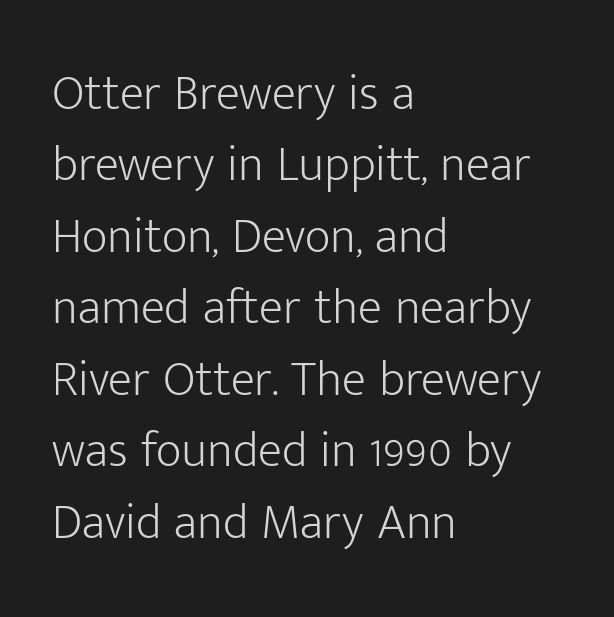
Q: Is the text bold? A: No.
Q: Is the text italic (slanted)? A: No, it is upright.
Q: Is the typeface a serif or a sans-serif typeface? A: Sans-serif.
Q: Is the text underlined? A: No.
Q: How is the paragraph aligned? A: Left-aligned.
Q: Is the spacing between letters normal or unusually wide? A: Normal.
Q: Is the spacing between lines tight, normal or loose? A: Normal.
Q: Width (condensed, normal, or wide)? A: Normal.
Q: Stroke contrast? A: Low.
Q: x-height? A: Medium.
Q: Monospaced? A: No.
